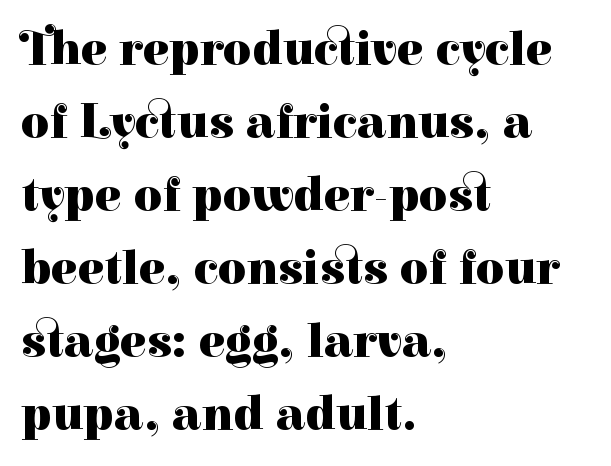
Plain, unruled lines of type. Plenty of ink on the page — the face is bold. Observe the serifs anchoring each vertical stroke in this sample. In terms of letterspacing, this is plain default setting. Characters remain perfectly vertical along every line.
